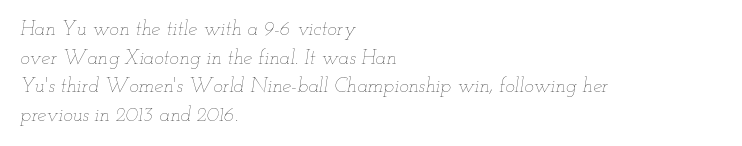
The image shows 20 px text type, italic (leaning right); set left-aligned, normal line spacing (1.43x), normal letter spacing, not underlined.
